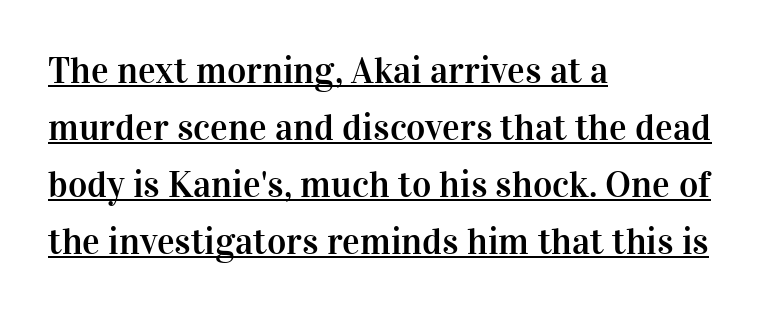
Ascenders rise straight up at ninety degrees. A rule runs beneath these lines of type. The setting favours the left margin, as ordinary paragraphs usually do. Each word holds together tightly as a unit, with standard inter-letter gaps. Does the type have serifs? Yes, each stem ends in a small foot. Vertically, the passage feels balanced, rows spaced as you'd expect.
